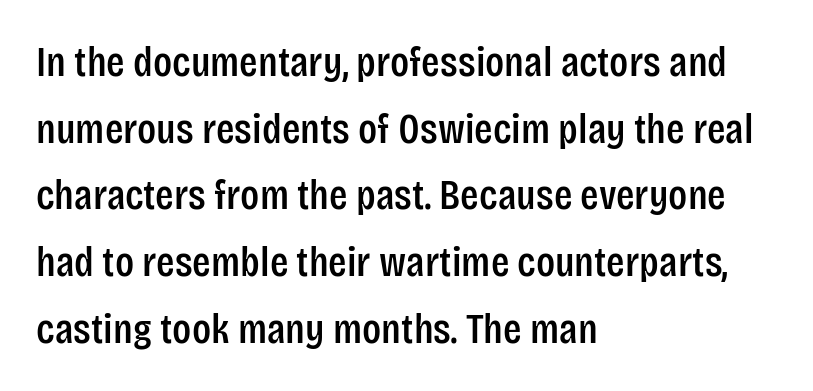
Upright lettering throughout. The block of text has a typical density, with ordinary space between rows. Default kerning and tracking; the words read as compact shapes. Teacher's note: observe the even left margin — that is flush-left alignment. Underlining? Definitely not there.
